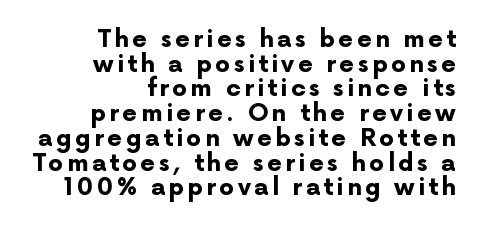
The image shows 24 px bold type, upright; set right-aligned, tight line spacing (1.03x), not underlined.
